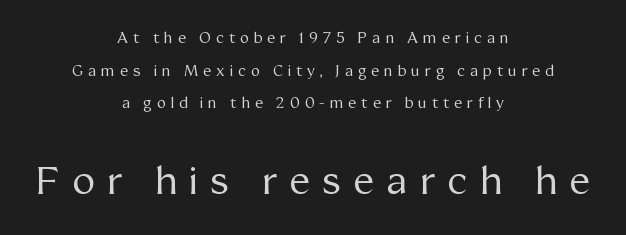
{"serif": "yes", "italic": "no", "bold": "no", "weight": "regular", "width": "normal", "stroke_contrast": "medium", "x_height": "medium", "monospaced": "no", "underline": "no", "align": "center", "line_spacing": "loose", "line_spacing_ratio": 2.18, "letter_spacing": "wide", "letter_spacing_em": 0.33, "larger_block": "second", "size_ratio": 2.53, "glyph_px": 38}
